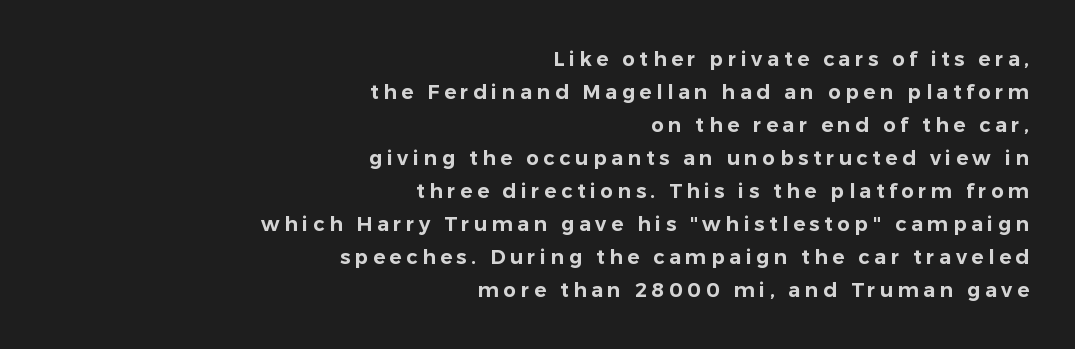
{"italic": "no", "underline": "no", "align": "right", "line_spacing": "normal", "line_spacing_ratio": 1.65, "letter_spacing": "wide", "letter_spacing_em": 0.23, "glyph_px": 20}
